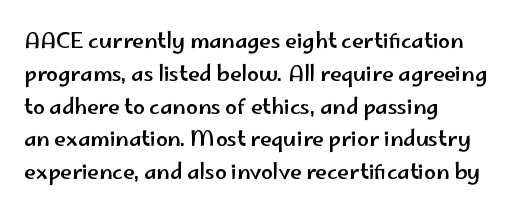
{"italic": "no", "underline": "no", "align": "left", "line_spacing": "normal", "line_spacing_ratio": 1.56, "letter_spacing": "normal", "letter_spacing_em": 0.0, "glyph_px": 21}
